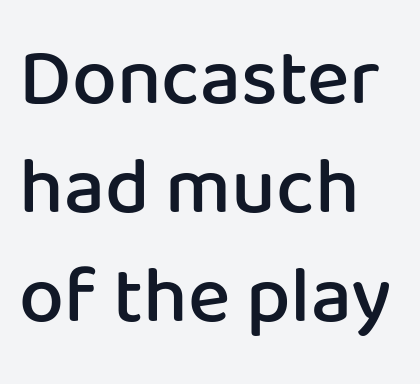
The characters look somewhat weighty, a semibold short of true bold. Honestly, there is no underline to notice here at all. In terms of posture, this sample is upright. Does the type have serifs? No, each stem ends abruptly. Casual observation: everything's shoved over to the left.
